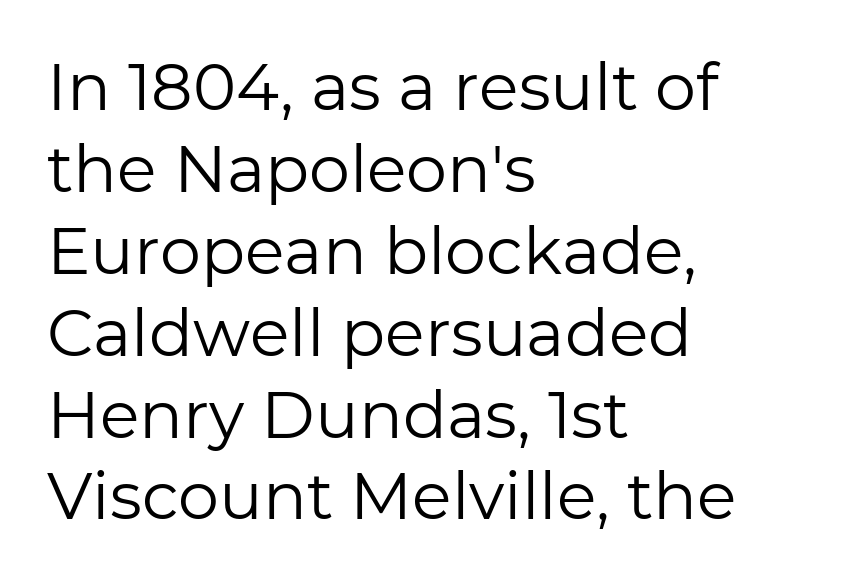
Spacing verdict: proportional, widths tailored to each character. This is the regular roman posture of the typeface. Baseline-to-baseline distance is the conventional proportion of letter height. Short note: letters normally spaced. Compared with a typical body face, this is equally light or lighter still. Unmarked baselines from the first word to the last.
